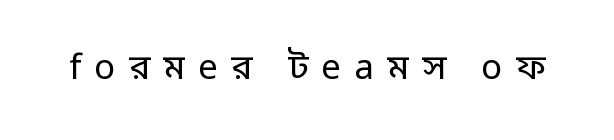
Letterform terminals end flat and unadorned throughout the passage. This reads as an unemphasized weight, regular at the heaviest. The letters advance in unequal steps, a hallmark of proportional type. The lettering stays uniformly vertical, giving the passage a roman look.
